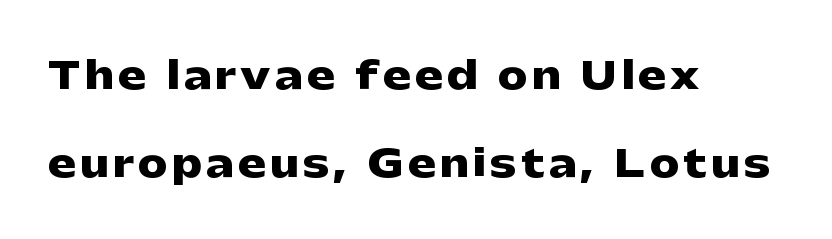
The image shows 37 px heavy, wide sans-serif type, upright; set left-aligned, loose line spacing (2.39x), not underlined; low stroke contrast and a medium x-height.
